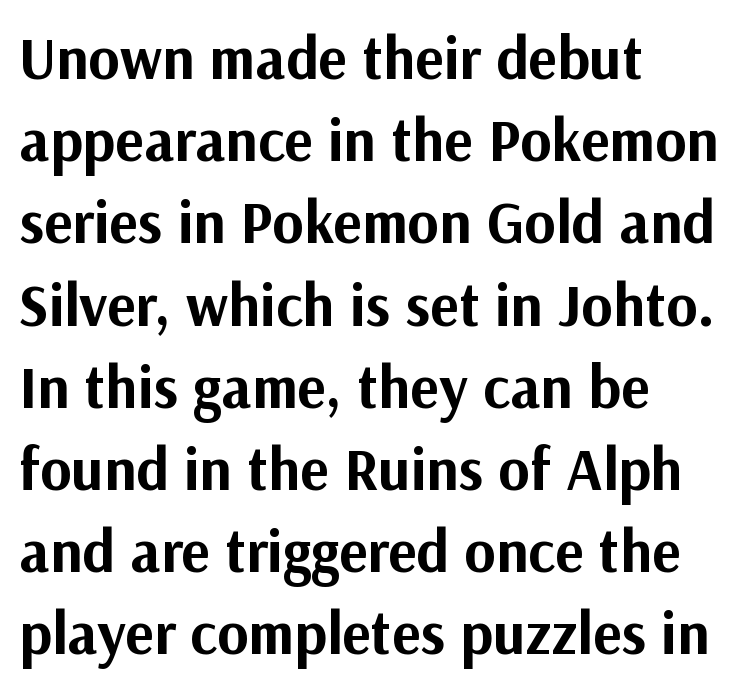
{"serif": "no", "italic": "no", "bold": "yes", "weight": "bold", "width": "normal", "stroke_contrast": "medium", "x_height": "medium", "monospaced": "no", "underline": "no", "align": "left", "line_spacing": "normal", "line_spacing_ratio": 1.37, "letter_spacing": "normal", "letter_spacing_em": 0.0, "glyph_px": 60}
